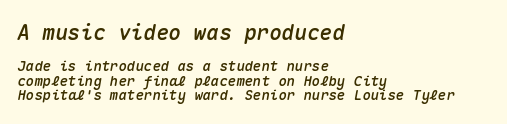
The designer gave the opening block more size than the closing block. Closely set lines give the paragraph a compact silhouette. The line texture is even and compact thanks to regular tracking. Typeset ragged right — the left edge is the straight one.
